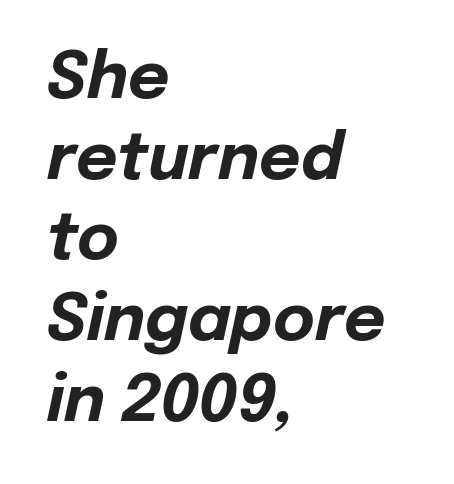
Is this a fixed-width face? No — the glyphs have proportional, varying widths. The axis of the letterforms is tilted away from vertical. If you drew a ruler down the left edge, every line would touch it. In terms of letterspacing, this is plain default setting.
